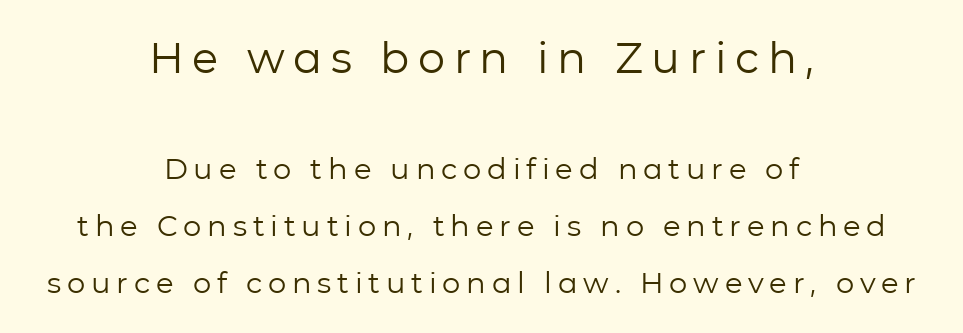
The image shows 43 px regular-weight sans-serif type, upright; set centered, loose line spacing (1.97x), unusually wide letter spacing (+0.2 em), not underlined; the first (top) block is 1.48x larger; low stroke contrast and a medium x-height.
